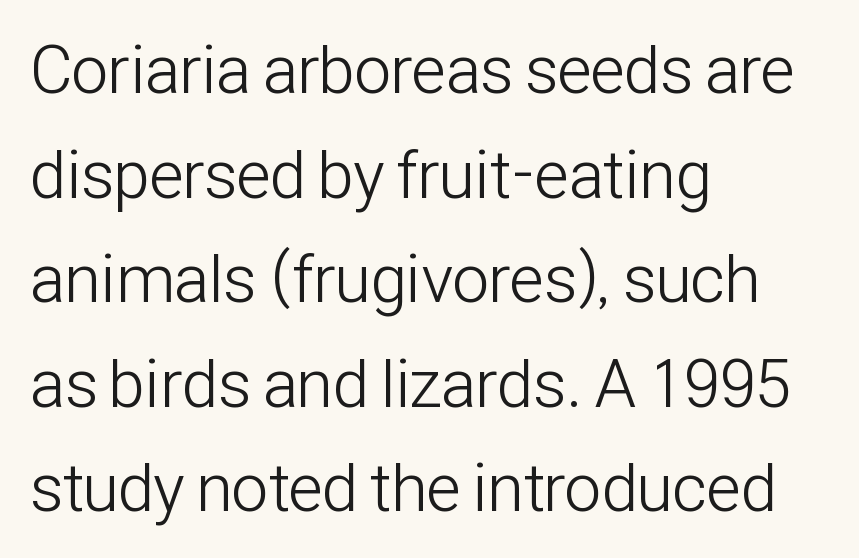
Q: Is the text bold? A: No.
Q: Is the text italic (slanted)? A: No, it is upright.
Q: Is the typeface a serif or a sans-serif typeface? A: Sans-serif.
Q: Is the text underlined? A: No.
Q: How is the paragraph aligned? A: Left-aligned.
Q: Is the spacing between letters normal or unusually wide? A: Normal.
Q: Is the spacing between lines tight, normal or loose? A: Normal.
Q: Width (condensed, normal, or wide)? A: Condensed.
Q: Stroke contrast? A: Low.
Q: x-height? A: Medium.
Q: Monospaced? A: No.
